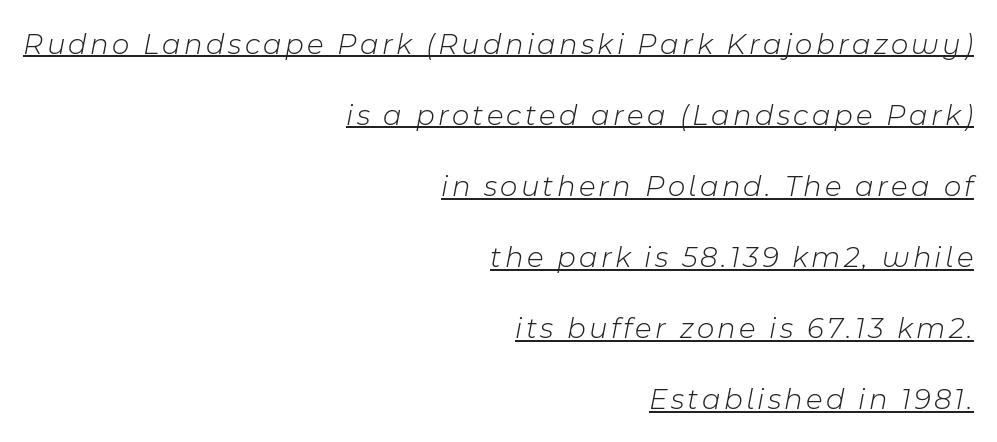
Q: Is the text bold? A: No.
Q: Is the text italic (slanted)? A: Yes, it leans right by about 11 degrees.
Q: Is the text underlined? A: Yes.
Q: How is the paragraph aligned? A: Right-aligned.
Q: Is the spacing between lines tight, normal or loose? A: Loose.
Q: Width (condensed, normal, or wide)? A: Normal.
Q: Stroke contrast? A: Low.
Q: x-height? A: Medium.
Q: Monospaced? A: No.
